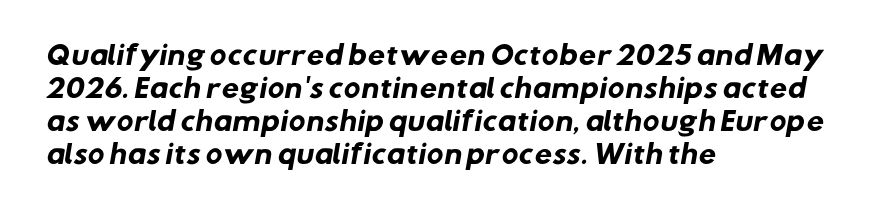
Q: Is the text bold? A: Yes.
Q: Is the text underlined? A: No.
Q: How is the paragraph aligned? A: Left-aligned.
Q: Is the spacing between letters normal or unusually wide? A: Normal.
Q: Is the spacing between lines tight, normal or loose? A: Normal.
